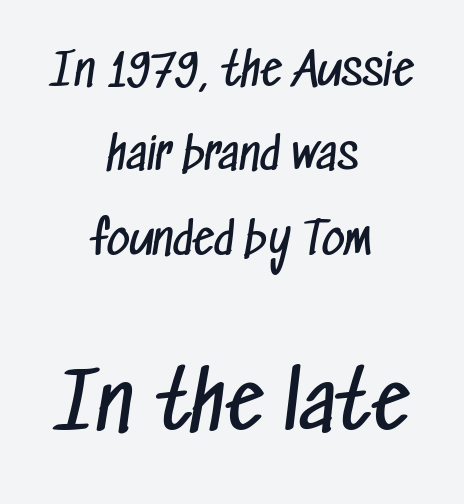
The image shows 77 px regular-weight, condensed sans-serif type; set centered, loose line spacing (1.92x), normal letter spacing, not underlined; the second (bottom) block is 1.75x larger; low stroke contrast and a medium x-height.
